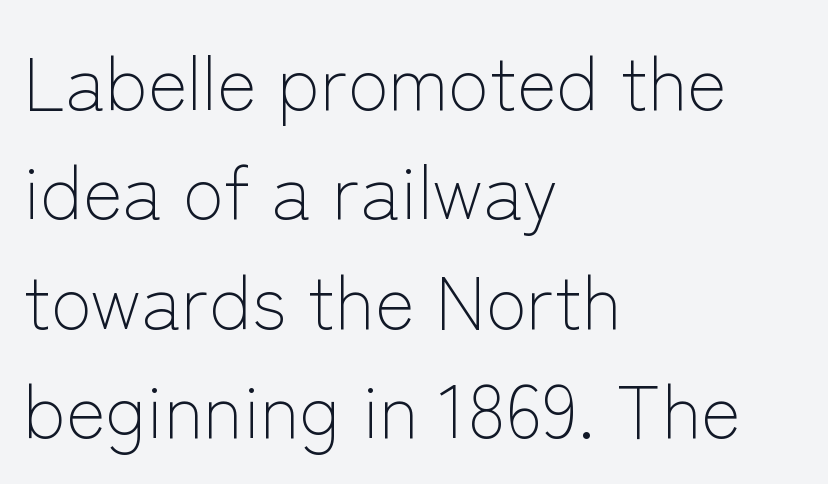
The image shows 75 px light sans-serif type, upright; set left-aligned, normal line spacing (1.46x), normal letter spacing, not underlined; low stroke contrast and a medium x-height.
